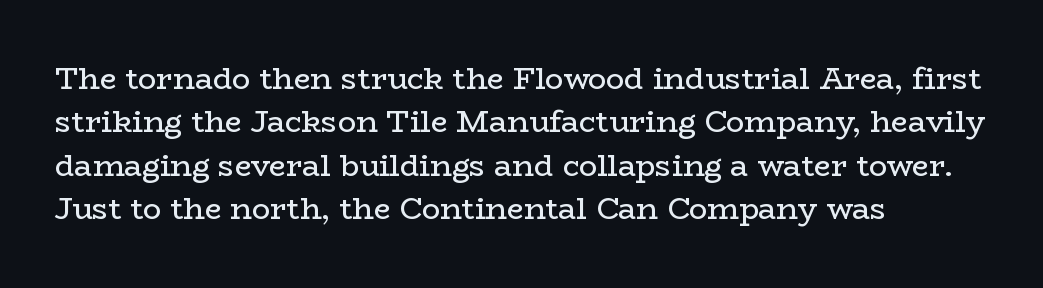
Q: Is the text bold? A: No.
Q: Is the text italic (slanted)? A: No, it is upright.
Q: Is the typeface a serif or a sans-serif typeface? A: Serif.
Q: Is the text underlined? A: No.
Q: How is the paragraph aligned? A: Left-aligned.
Q: Is the spacing between letters normal or unusually wide? A: Normal.
Q: Is the spacing between lines tight, normal or loose? A: Normal.
Q: Width (condensed, normal, or wide)? A: Wide.
Q: Stroke contrast? A: Low.
Q: x-height? A: Medium.
Q: Monospaced? A: No.
